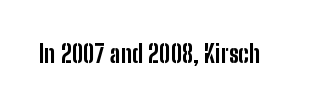
Q: Is the text bold? A: Yes.
Q: Is the text italic (slanted)? A: No, it is upright.
Q: Is the text underlined? A: No.
Q: Is the spacing between letters normal or unusually wide? A: Normal.
